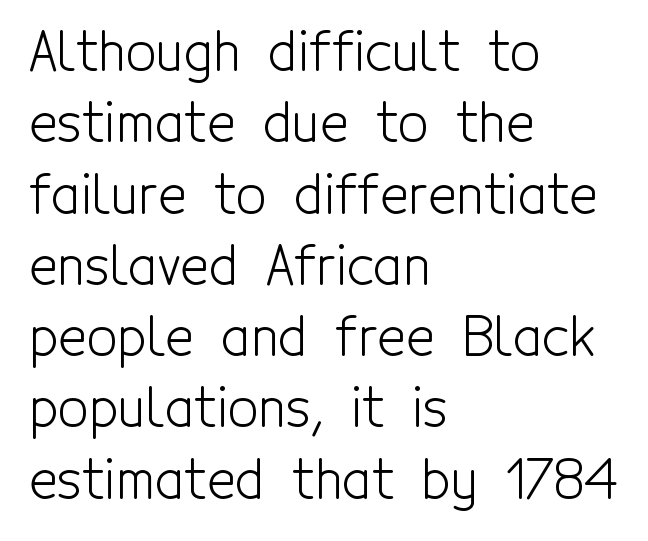
{"serif": "no", "italic": "no", "bold": "no", "weight": "light", "width": "condensed", "x_height": "medium", "monospaced": "no", "underline": "no", "align": "left", "line_spacing": "normal", "line_spacing_ratio": 1.32, "letter_spacing": "normal", "letter_spacing_em": 0.0, "glyph_px": 54}
